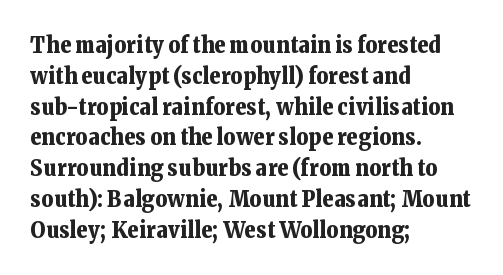
Q: Is the text bold? A: Yes.
Q: Is the text italic (slanted)? A: No, it is upright.
Q: Is the text underlined? A: No.
Q: How is the paragraph aligned? A: Left-aligned.
Q: Is the spacing between letters normal or unusually wide? A: Normal.
Q: Is the spacing between lines tight, normal or loose? A: Normal.
